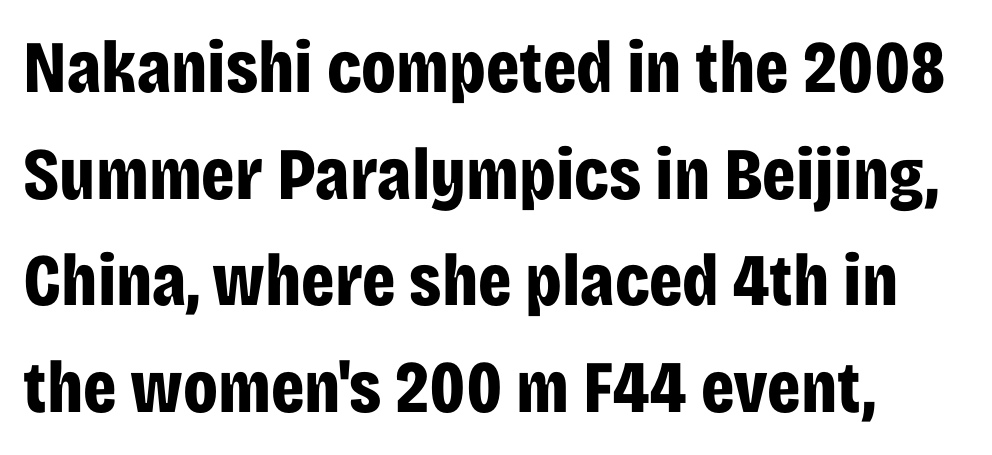
The image shows 74 px bold, condensed sans-serif type, upright; set left-aligned, normal line spacing (1.44x), normal letter spacing, not underlined; low stroke contrast and a large x-height.
